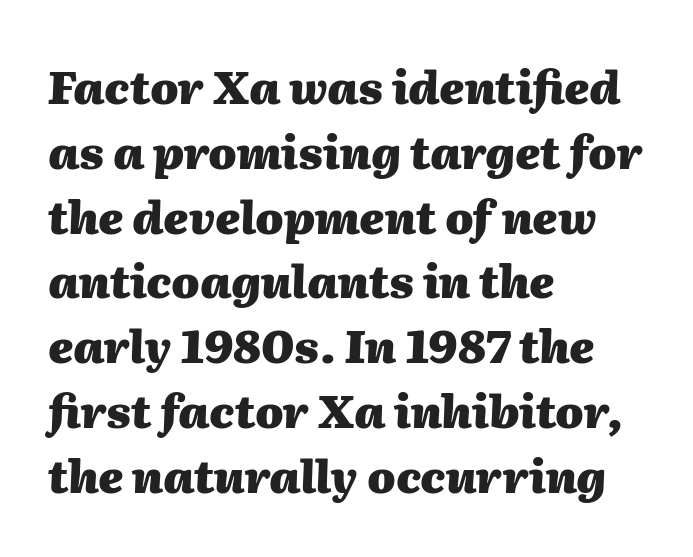
The letters are slanted; this is an italic face. Here the designer chose a conventional face with non-uniform glyph widths. Summary of vertical rhythm: regular, with standard interline spacing. The glyphs have the mass of a bold cut. Nobody drew a line under any word here. Is the block centered? No — it sits flush against the left margin.
